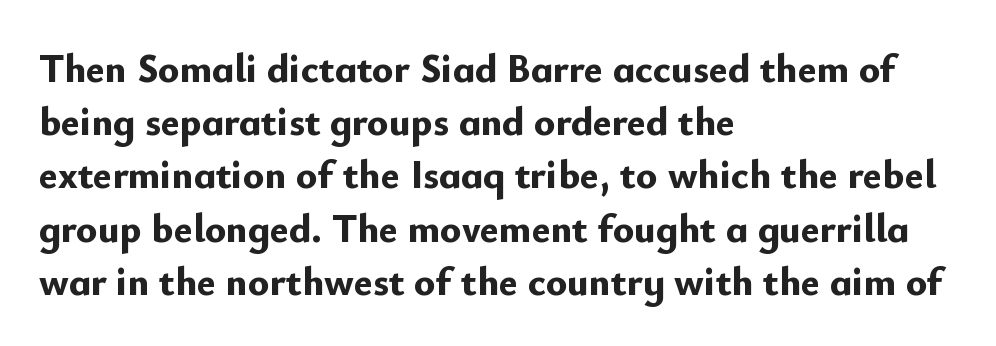
Bold? Absolutely — the strokes are thick and heavy. The font family rendered here belongs to the sans-serif group. The lettering stays uniformly vertical, giving the passage a roman look. Plain, unruled lines of type.
